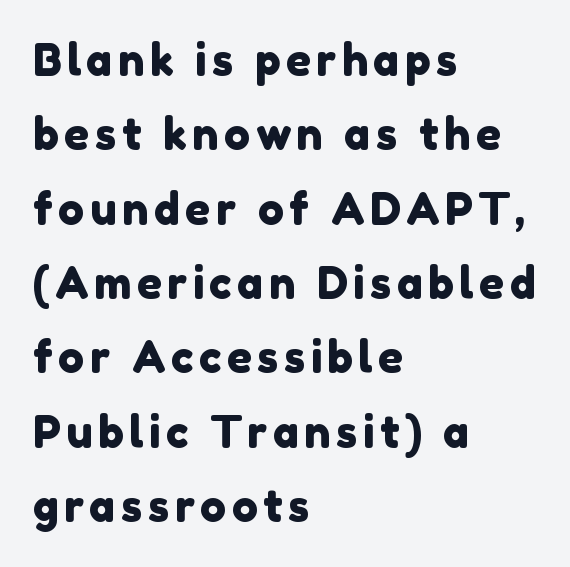
Unlike a traditional serif, this face leaves its strokes unadorned. The rendering uses a moderate line-height, typical for paragraphs. A typesetter would call this proportional, since set widths differ per character. Typeset ragged right — the left edge is the straight one. Type without underlining.
